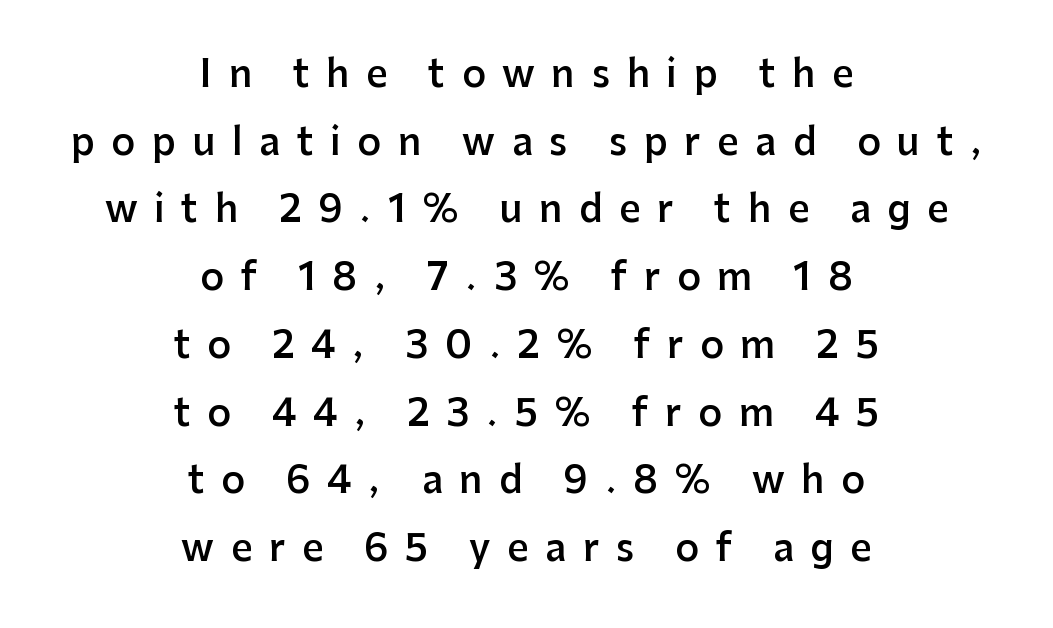
In CSS terms this would be text-align: center. Each letter keeps its own natural width here, so spacing adapts to shape. A roman cut, with each character standing at attention. Beneath every word, the page is bare. You can tell from the bare stems that sans-serif type was used.
